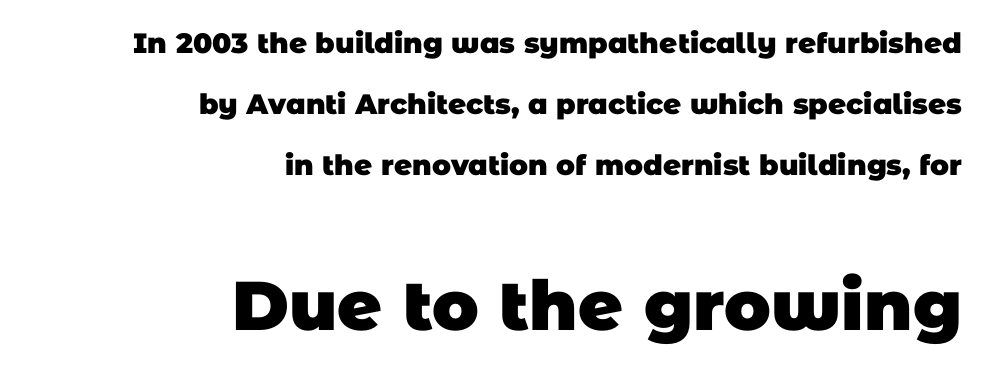
The image shows 69 px heavy sans-serif type; set right-aligned, loose line spacing (2.18x), normal letter spacing, not underlined; the second (bottom) block is 2.46x larger; low stroke contrast and a large x-height.
